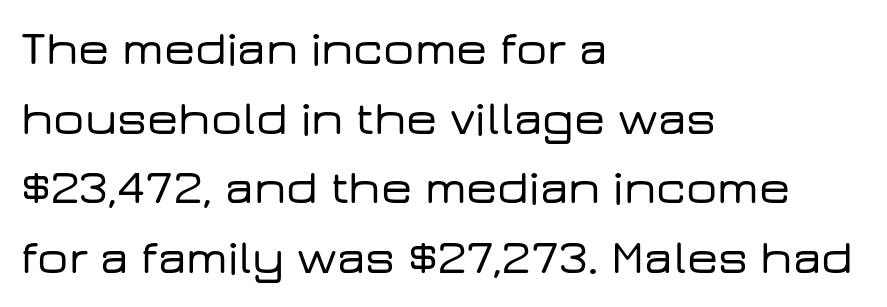
Q: Is the text italic (slanted)? A: No, it is upright.
Q: Is the typeface a serif or a sans-serif typeface? A: Sans-serif.
Q: Is the text underlined? A: No.
Q: How is the paragraph aligned? A: Left-aligned.
Q: Is the spacing between letters normal or unusually wide? A: Normal.
Q: Is the spacing between lines tight, normal or loose? A: Normal.
Q: Width (condensed, normal, or wide)? A: Wide.
Q: Stroke contrast? A: Low.
Q: x-height? A: Medium.
Q: Monospaced? A: No.
